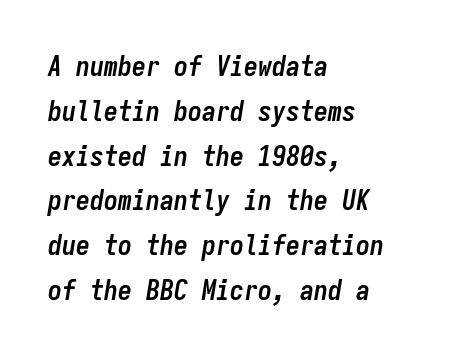
Q: Is the text bold? A: Yes.
Q: Is the text italic (slanted)? A: Yes, it leans right by about 9 degrees.
Q: Is the text underlined? A: No.
Q: How is the paragraph aligned? A: Left-aligned.
Q: Is the spacing between letters normal or unusually wide? A: Normal.
Q: Is the spacing between lines tight, normal or loose? A: Normal.
Q: Width (condensed, normal, or wide)? A: Condensed.
Q: Stroke contrast? A: Low.
Q: x-height? A: Medium.
Q: Monospaced? A: Yes.
